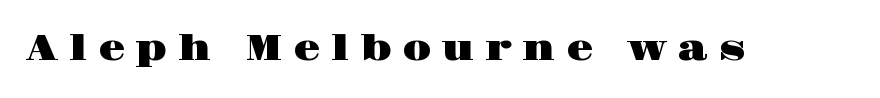
The image shows 35 px wide serif type, upright; set unusually wide letter spacing (+0.3 em), not underlined; high stroke contrast and a large x-height.
